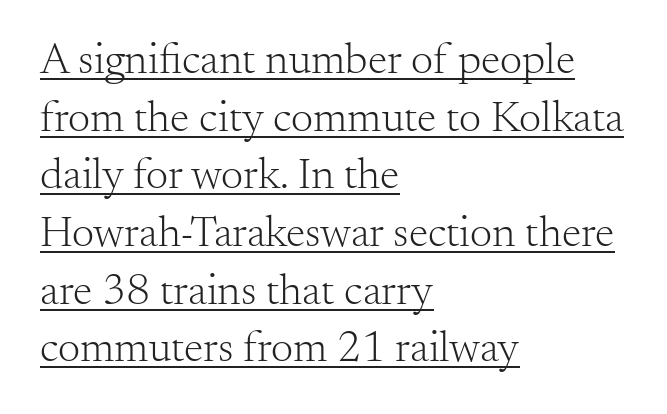
Q: Is the text bold? A: No.
Q: Is the text italic (slanted)? A: No, it is upright.
Q: Is the typeface a serif or a sans-serif typeface? A: Serif.
Q: Is the text underlined? A: Yes.
Q: How is the paragraph aligned? A: Left-aligned.
Q: Is the spacing between letters normal or unusually wide? A: Normal.
Q: Is the spacing between lines tight, normal or loose? A: Normal.
Q: Width (condensed, normal, or wide)? A: Normal.
Q: Stroke contrast? A: Medium.
Q: x-height? A: Small.
Q: Monospaced? A: No.
